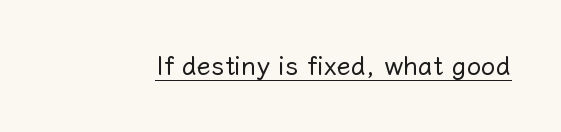
Q: Is the text bold? A: No.
Q: Is the text italic (slanted)? A: No, it is upright.
Q: Is the text underlined? A: Yes.
Q: Is the spacing between letters normal or unusually wide? A: Normal.
